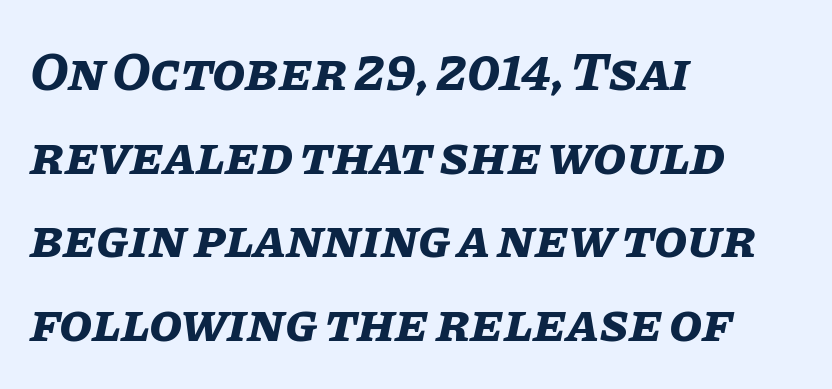
{"italic": "yes", "lean": "right", "slant_degrees": 11, "bold": "yes", "weight": "bold", "width": "normal", "stroke_contrast": "low", "x_height": "large", "monospaced": "no", "underline": "no", "align": "left", "line_spacing": "normal", "line_spacing_ratio": 1.55, "letter_spacing": "normal", "letter_spacing_em": 0.0, "glyph_px": 54}
